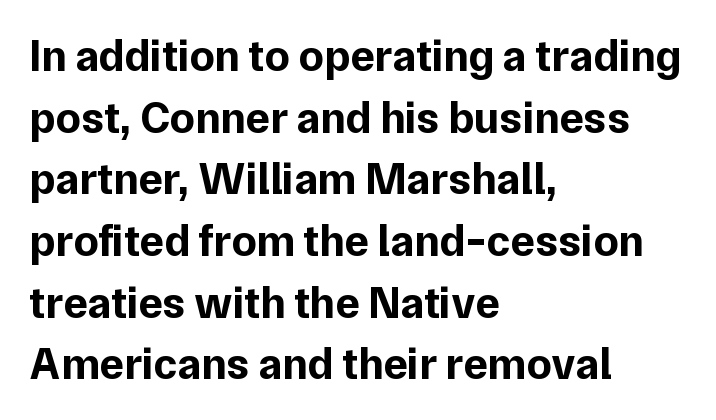
{"serif": "no", "italic": "no", "bold": "yes", "weight": "bold", "width": "normal", "stroke_contrast": "low", "x_height": "medium", "monospaced": "no", "underline": "no", "align": "left", "line_spacing": "normal", "line_spacing_ratio": 1.37, "letter_spacing": "normal", "letter_spacing_em": 0.0, "glyph_px": 45}
